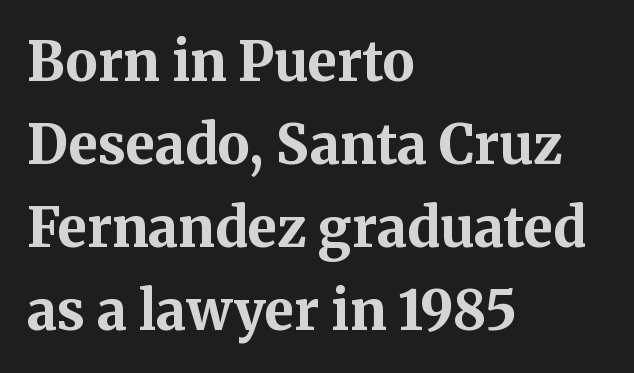
Q: Is the text bold? A: Yes.
Q: Is the text italic (slanted)? A: No, it is upright.
Q: Is the typeface a serif or a sans-serif typeface? A: Serif.
Q: Is the text underlined? A: No.
Q: How is the paragraph aligned? A: Left-aligned.
Q: Is the spacing between letters normal or unusually wide? A: Normal.
Q: Is the spacing between lines tight, normal or loose? A: Normal.
Q: Width (condensed, normal, or wide)? A: Normal.
Q: Stroke contrast? A: Medium.
Q: x-height? A: Medium.
Q: Monospaced? A: No.
